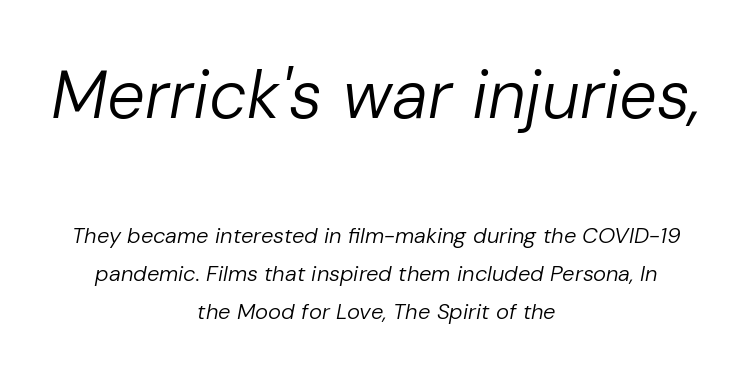
{"italic": "yes", "lean": "right", "slant_degrees": 10, "bold": "no", "weight": "regular", "width": "normal", "stroke_contrast": "low", "x_height": "medium", "monospaced": "no", "underline": "no", "align": "center", "line_spacing_ratio": 1.73, "letter_spacing": "normal", "letter_spacing_em": 0.0, "larger_block": "first", "size_ratio": 3.05, "glyph_px": 67}
